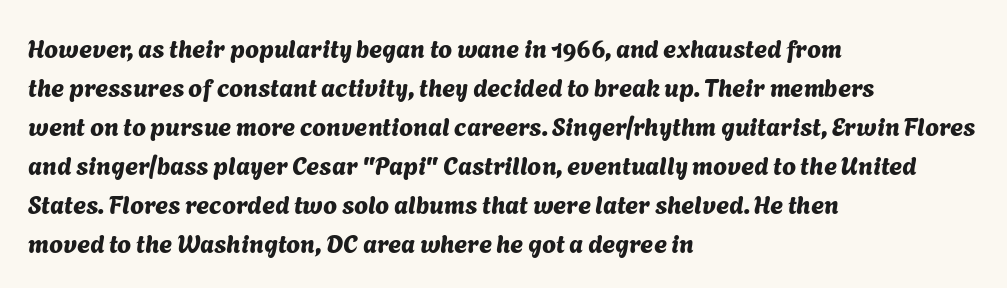
{"underline": "no", "align": "left", "line_spacing": "normal", "line_spacing_ratio": 1.56, "letter_spacing": "normal", "letter_spacing_em": 0.0, "glyph_px": 25}
